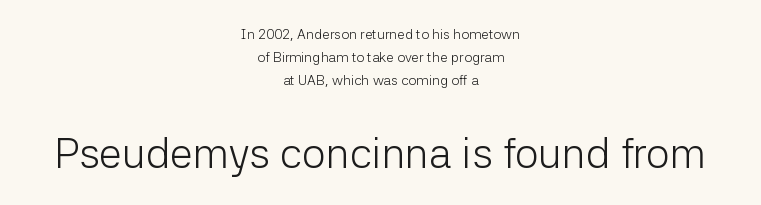
The image shows 42 px light sans-serif type, upright; set centered, normal line spacing (1.66x), normal letter spacing, not underlined; the second (bottom) block is 3.0x larger; low stroke contrast and a medium x-height.
